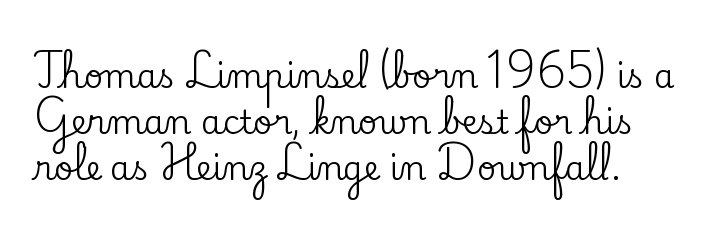
Q: Is the text italic (slanted)? A: No, it is upright.
Q: Is the typeface a serif or a sans-serif typeface? A: Serif.
Q: Is the text underlined? A: No.
Q: Is the spacing between letters normal or unusually wide? A: Normal.
Q: Is the spacing between lines tight, normal or loose? A: Normal.
Q: Width (condensed, normal, or wide)? A: Normal.
Q: Stroke contrast? A: Low.
Q: x-height? A: Small.
Q: Monospaced? A: No.
